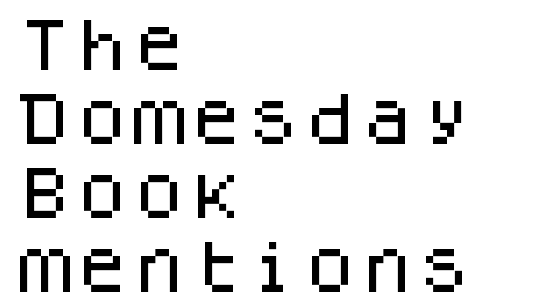
The image shows 57 px sans-serif type, upright, monospaced; set left-aligned, normal line spacing (1.3x), normal letter spacing, not underlined; low stroke contrast and a large x-height.
